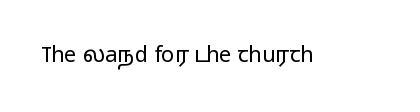
{"italic": "no", "bold": "no", "underline": "no", "letter_spacing": "normal", "letter_spacing_em": 0.0, "glyph_px": 22}
